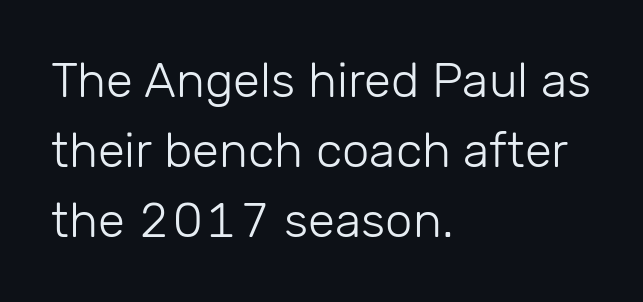
{"serif": "no", "italic": "no", "bold": "no", "weight": "light", "width": "normal", "stroke_contrast": "low", "x_height": "medium", "monospaced": "no", "underline": "no", "align": "left", "line_spacing": "normal", "line_spacing_ratio": 1.43, "letter_spacing": "normal", "letter_spacing_em": 0.0, "glyph_px": 49}
